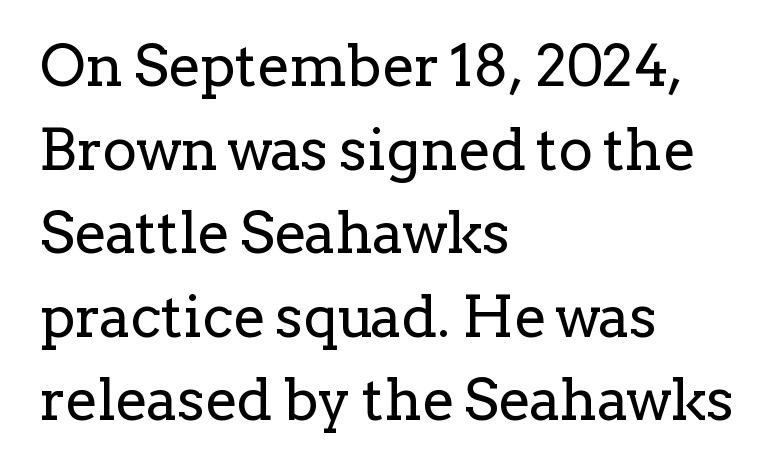
One-word summary of the alignment: left. What's the leading like? Ordinary, nothing unusual. Letters rest on an invisible, unmarked baseline. This sample uses an upright cut, with every glyph sitting square on the baseline.
